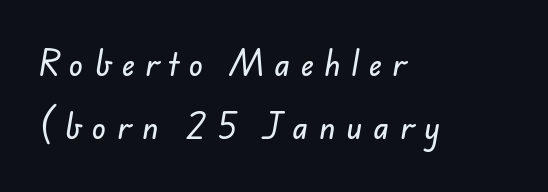
Q: Is the typeface a serif or a sans-serif typeface? A: Sans-serif.
Q: Is the text underlined? A: No.
Q: How is the paragraph aligned? A: Left-aligned.
Q: Is the spacing between letters normal or unusually wide? A: Unusually wide.
Q: Is the spacing between lines tight, normal or loose? A: Loose.
Q: Width (condensed, normal, or wide)? A: Normal.
Q: Stroke contrast? A: Low.
Q: x-height? A: Small.
Q: Monospaced? A: No.
